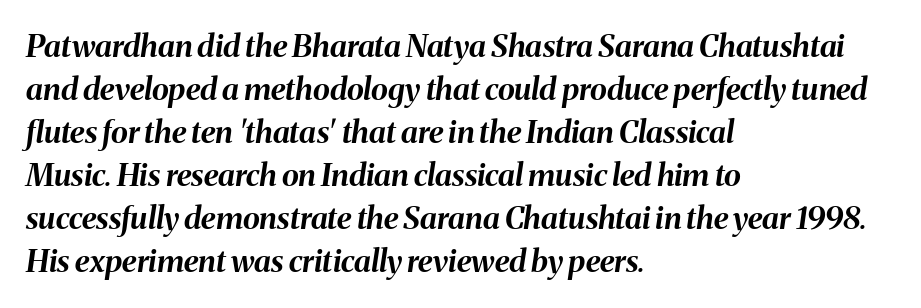
{"italic": "yes", "lean": "right", "slant_degrees": 8, "bold": "yes", "weight": "bold", "width": "normal", "stroke_contrast": "medium", "x_height": "medium", "monospaced": "no", "underline": "no", "align": "left", "line_spacing": "normal", "line_spacing_ratio": 1.39, "letter_spacing": "normal", "letter_spacing_em": 0.0, "glyph_px": 31}
